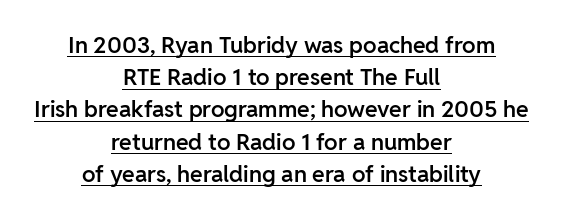
The image shows 23 px text type, upright; set centered, normal line spacing (1.4x), normal letter spacing, underlined.
